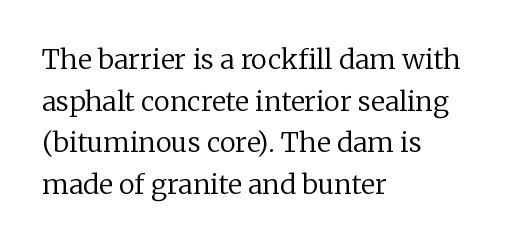
Q: Is the text bold? A: No.
Q: Is the text italic (slanted)? A: No, it is upright.
Q: Is the text underlined? A: No.
Q: How is the paragraph aligned? A: Left-aligned.
Q: Is the spacing between letters normal or unusually wide? A: Normal.
Q: Is the spacing between lines tight, normal or loose? A: Normal.
